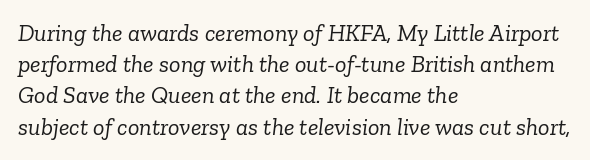
{"italic": "yes", "lean": "right", "slant_degrees": 6, "bold": "no", "underline": "no", "align": "left", "line_spacing": "normal", "line_spacing_ratio": 1.3, "letter_spacing": "normal", "letter_spacing_em": 0.0, "glyph_px": 24}
